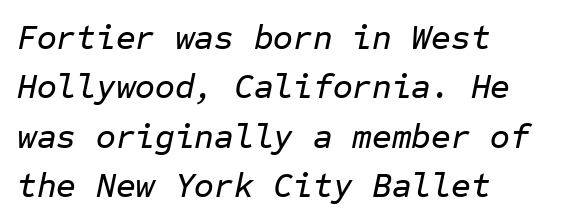
{"italic": "yes", "lean": "right", "slant_degrees": 12, "width": "normal", "stroke_contrast": "low", "x_height": "medium", "monospaced": "yes", "underline": "no", "align": "left", "line_spacing": "normal", "line_spacing_ratio": 1.45, "letter_spacing": "normal", "letter_spacing_em": 0.0, "glyph_px": 34}
